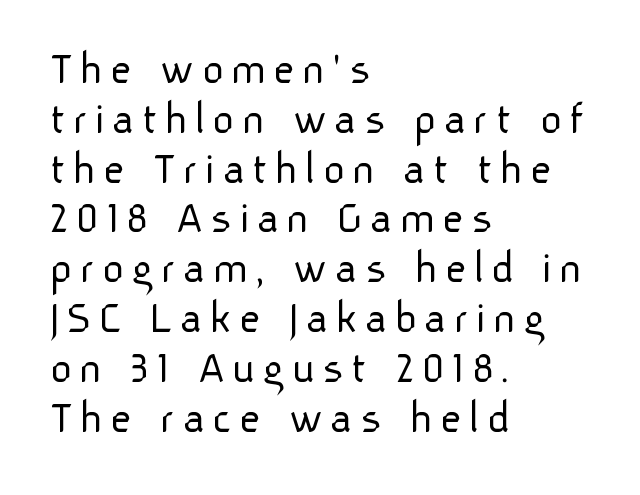
The image shows 47 px light sans-serif type, upright; set left-aligned, tight line spacing (1.06x), not underlined; low stroke contrast and a medium x-height.
